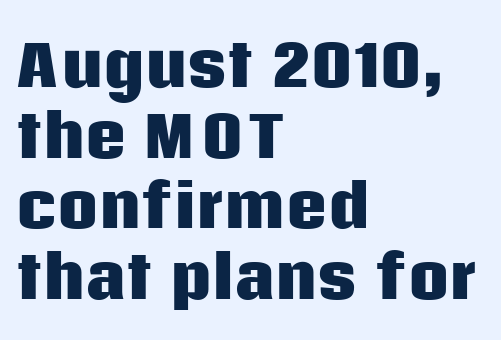
The image shows 57 px heavy sans-serif type, upright; set left-aligned, line spacing 1.24x, normal letter spacing, not underlined; low stroke contrast and a large x-height.
